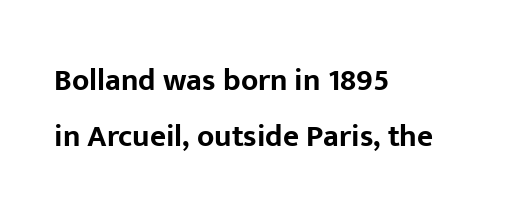
{"serif": "no", "italic": "no", "bold": "yes", "weight": "bold", "width": "normal", "stroke_contrast": "low", "x_height": "medium", "monospaced": "no", "underline": "no", "align": "left", "line_spacing_ratio": 1.8, "letter_spacing": "normal", "letter_spacing_em": 0.0, "glyph_px": 31}
